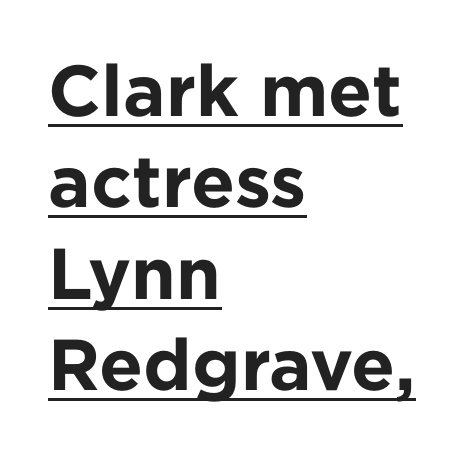
{"serif": "no", "italic": "no", "bold": "yes", "weight": "bold", "width": "normal", "stroke_contrast": "low", "x_height": "medium", "monospaced": "no", "underline": "yes", "align": "left", "line_spacing": "normal", "line_spacing_ratio": 1.27, "letter_spacing": "normal", "letter_spacing_em": 0.0, "glyph_px": 72}
